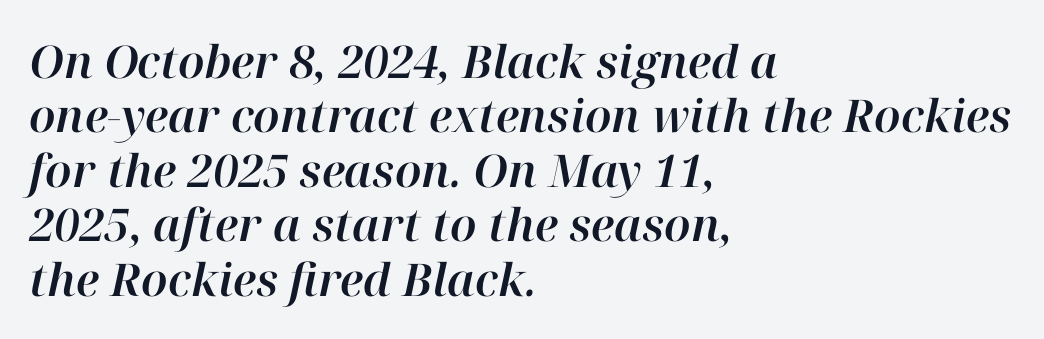
The image shows 45 px text type, italic (leaning right); set left-aligned, line spacing 1.21x, normal letter spacing, not underlined; high stroke contrast and a medium x-height.
